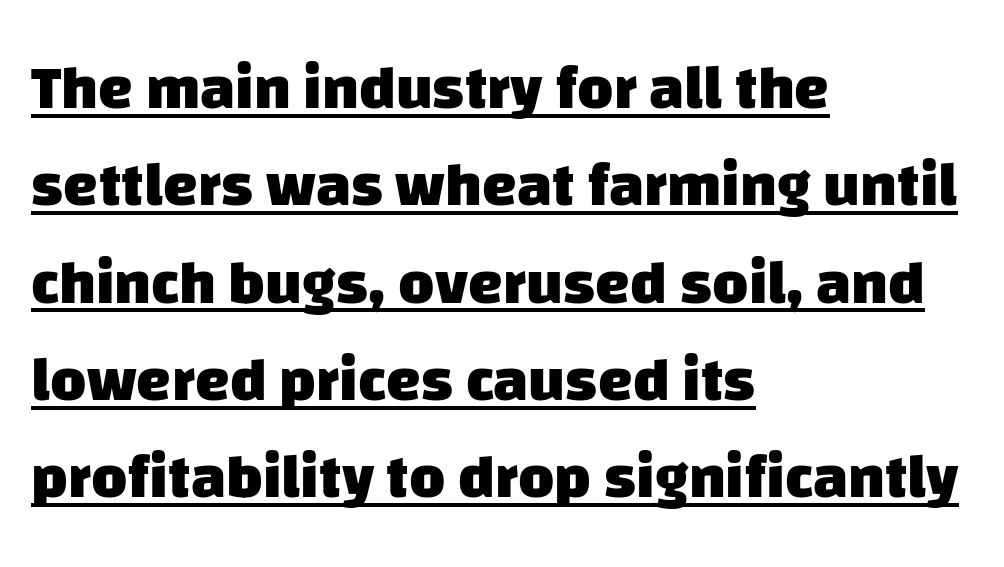
Caption: multi-line text, flush left, ragged right. These lines are rendered in a variable-pitch font. Weight check: bold — yes, fully. Regarding leading, the lines here are spaced in the standard way. The rendering shows plain stroke endings on the letterforms — a sans-serif design. The passage shown has conventional tracking throughout.
